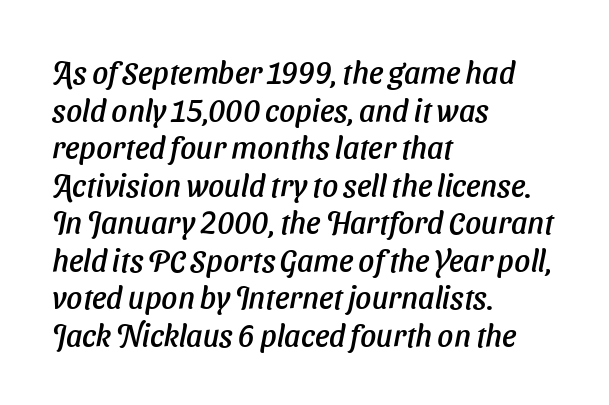
The image shows 31 px text type; set left-aligned, line spacing 1.21x, normal letter spacing, not underlined; low stroke contrast and a medium x-height.
